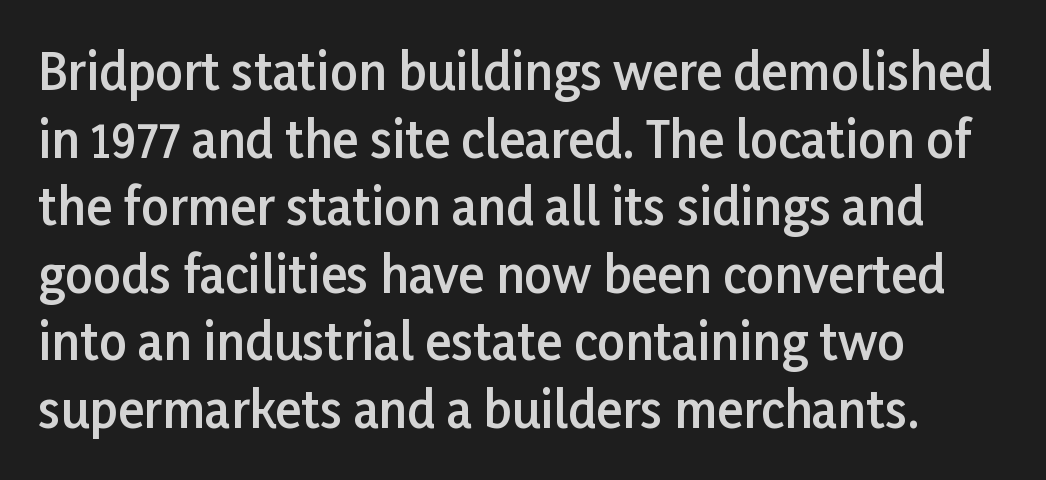
The image shows 49 px semibold sans-serif type, upright; set left-aligned, normal line spacing (1.38x), normal letter spacing, not underlined; low stroke contrast and a medium x-height.
